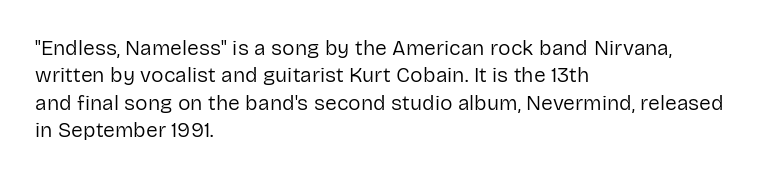
The image shows 21 px text type, upright; set left-aligned, normal line spacing (1.3x), normal letter spacing, not underlined.
